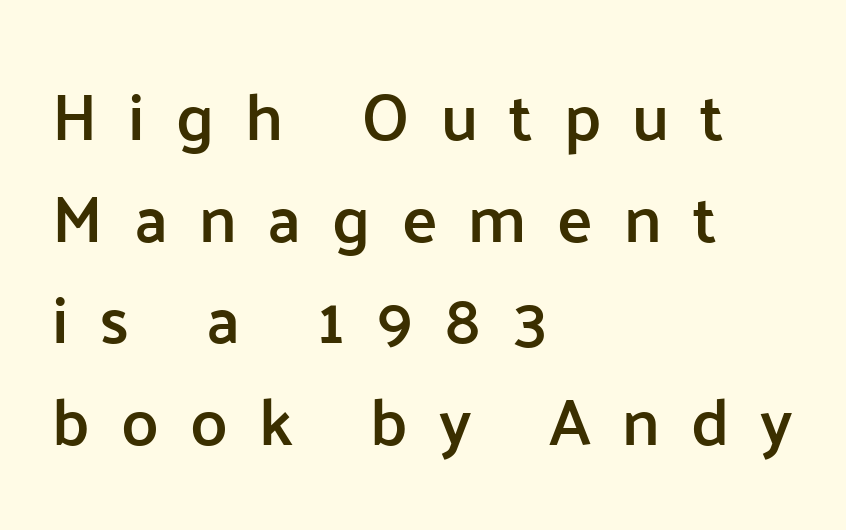
{"serif": "no", "italic": "no", "bold": "semi", "weight": "semibold", "width": "normal", "stroke_contrast": "low", "x_height": "medium", "monospaced": "no", "underline": "no", "align": "left", "line_spacing": "normal", "line_spacing_ratio": 1.54, "letter_spacing": "wide", "letter_spacing_em": 0.47, "glyph_px": 66}
